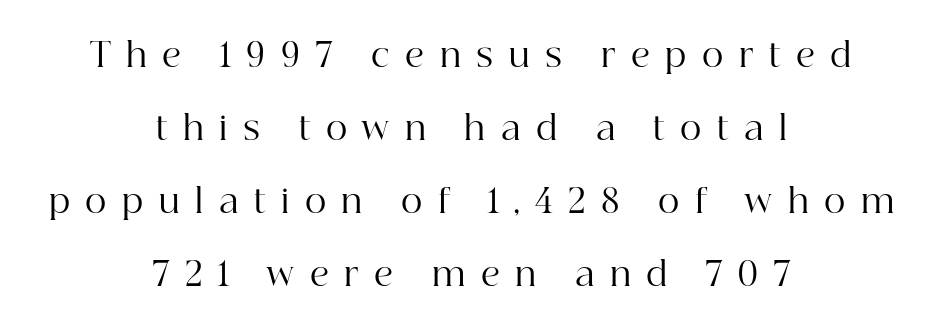
Q: Is the text bold? A: No.
Q: Is the text italic (slanted)? A: No, it is upright.
Q: Is the typeface a serif or a sans-serif typeface? A: Serif.
Q: Is the text underlined? A: No.
Q: How is the paragraph aligned? A: Centered.
Q: Is the spacing between letters normal or unusually wide? A: Unusually wide.
Q: Is the spacing between lines tight, normal or loose? A: Loose.
Q: Width (condensed, normal, or wide)? A: Normal.
Q: Stroke contrast? A: High.
Q: x-height? A: Medium.
Q: Monospaced? A: No.
